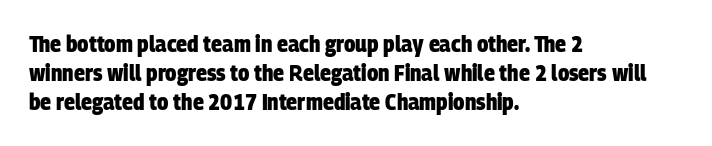
Q: Is the text bold? A: Yes.
Q: Is the text underlined? A: No.
Q: How is the paragraph aligned? A: Left-aligned.
Q: Is the spacing between letters normal or unusually wide? A: Normal.
Q: Is the spacing between lines tight, normal or loose? A: Normal.
